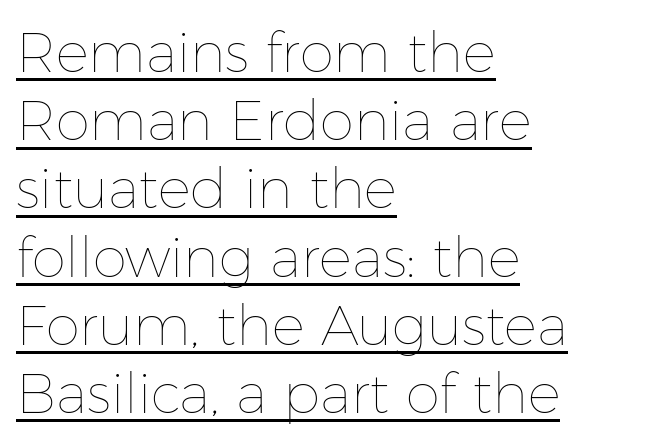
{"italic": "no", "bold": "no", "weight": "thin", "width": "normal", "stroke_contrast": "low", "x_height": "medium", "monospaced": "no", "underline": "yes", "align": "left", "line_spacing_ratio": 1.24, "letter_spacing": "normal", "letter_spacing_em": 0.0, "glyph_px": 55}
